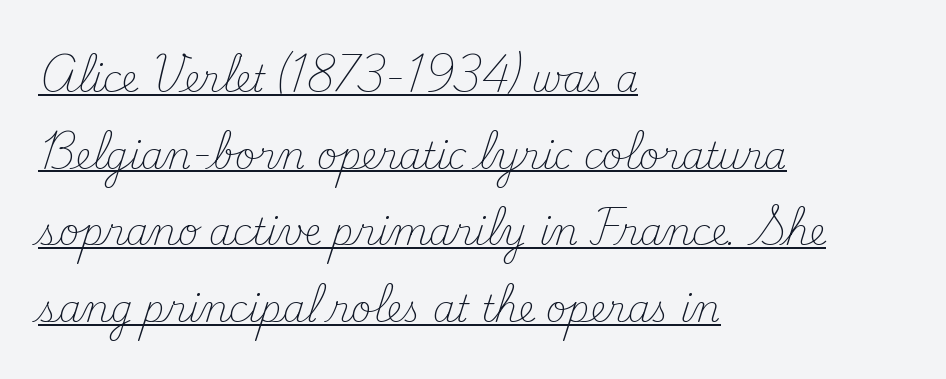
The image shows 36 px light serif type; set left-aligned, loose line spacing (2.13x), normal letter spacing, underlined; medium stroke contrast and a small x-height.
